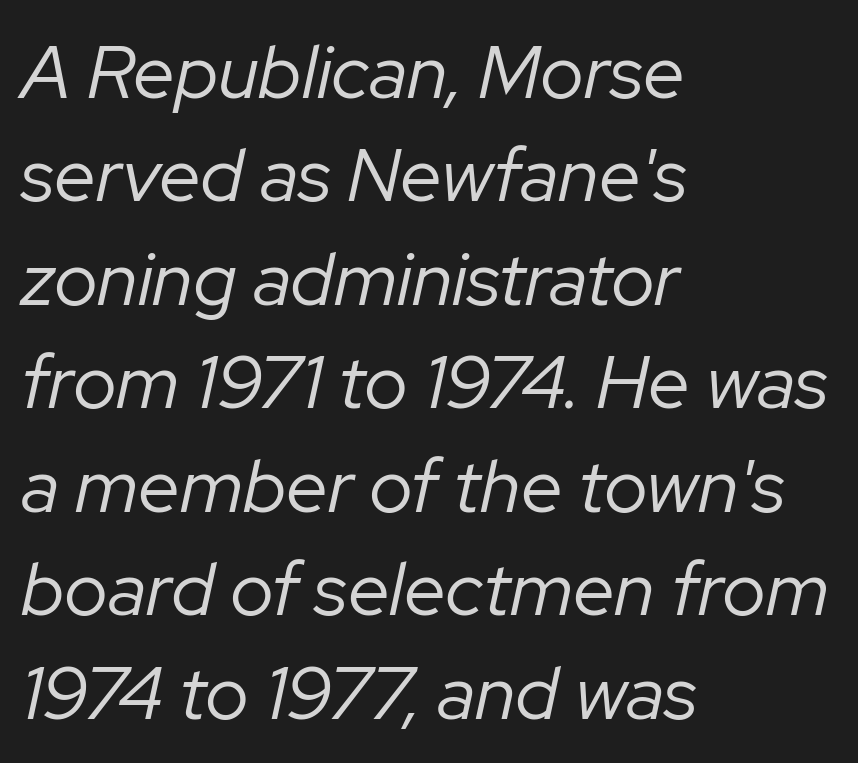
The image shows 75 px regular-weight type, italic (leaning right); set left-aligned, normal line spacing (1.38x), normal letter spacing, not underlined; low stroke contrast and a medium x-height.
